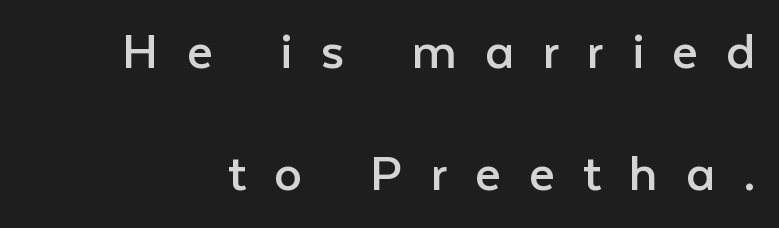
{"serif": "no", "italic": "no", "bold": "no", "weight": "regular", "width": "normal", "stroke_contrast": "low", "x_height": "medium", "monospaced": "no", "underline": "no", "line_spacing": "loose", "line_spacing_ratio": 2.18, "letter_spacing": "wide", "letter_spacing_em": 0.5, "glyph_px": 56}
